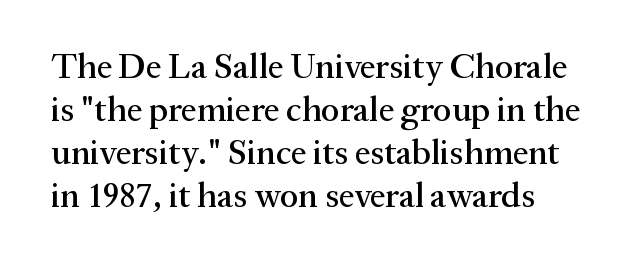
The passage shown is typed in a proportional face where columns would drift. Typographically, this falls in the serif category. Glance below the letters and you will spot only blank space. Tracking value appears to be zero — textbook default spacing. Characters remain perfectly vertical along every line.
